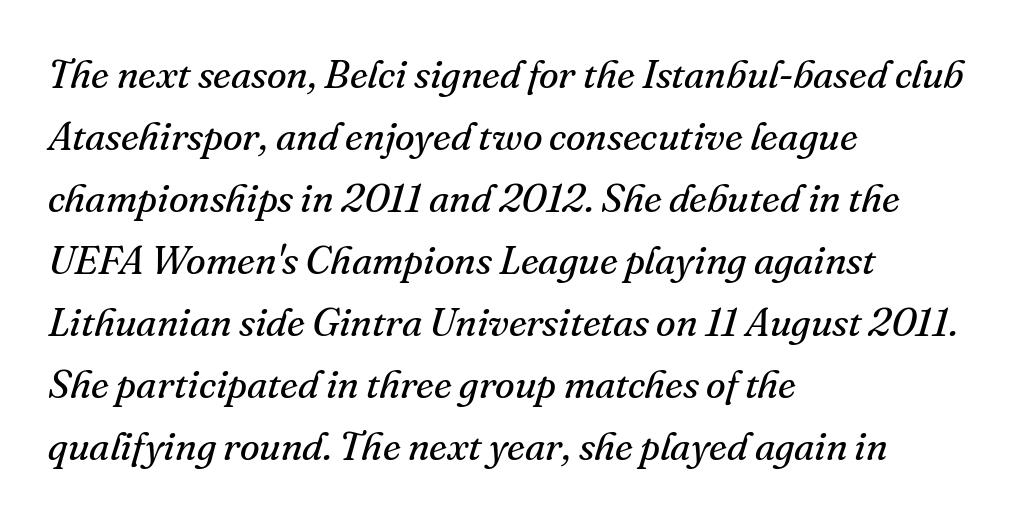
Type without underlining. Observe the lean: these are italic letterforms. Leading matches the norm, producing a regular column. Heft: none added — not bold. Is this a fixed-width face? No — the glyphs have proportional, varying widths. Default kerning and tracking; the words read as compact shapes.
